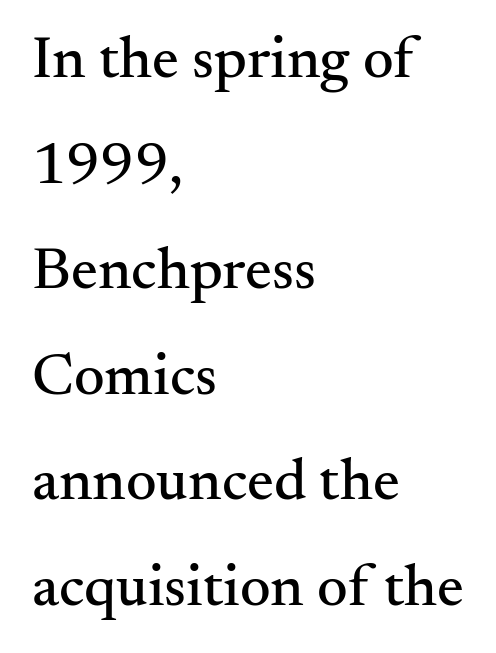
The image shows 60 px serif type, upright; set left-aligned, line spacing 1.76x, normal letter spacing, not underlined; medium stroke contrast and a small x-height.
